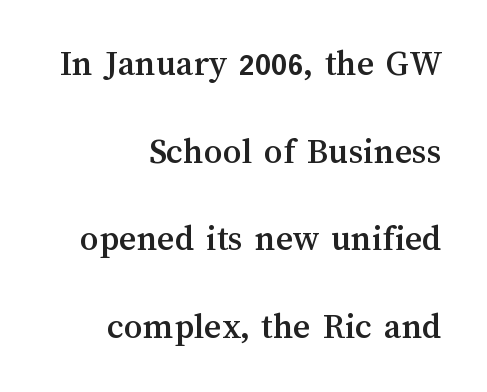
{"italic": "no", "width": "normal", "stroke_contrast": "medium", "x_height": "medium", "monospaced": "no", "underline": "no", "align": "right", "line_spacing": "loose", "line_spacing_ratio": 2.37, "letter_spacing": "normal", "letter_spacing_em": 0.0, "glyph_px": 37}
